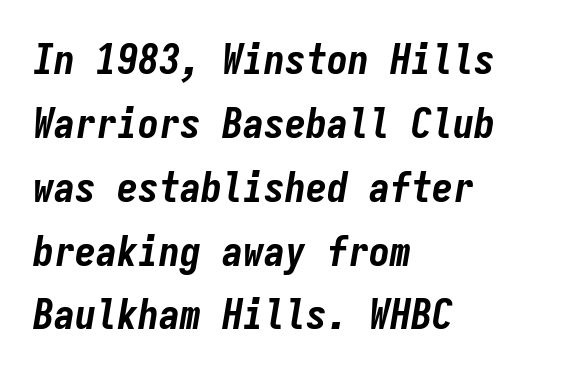
Set as a true bold cut, around the 700 mark. You could count columns in this text — the font is strictly monospaced. Has an underline been added? It has not. A typesetter would mark this as italic. The setting favours the left margin, as ordinary paragraphs usually do.
